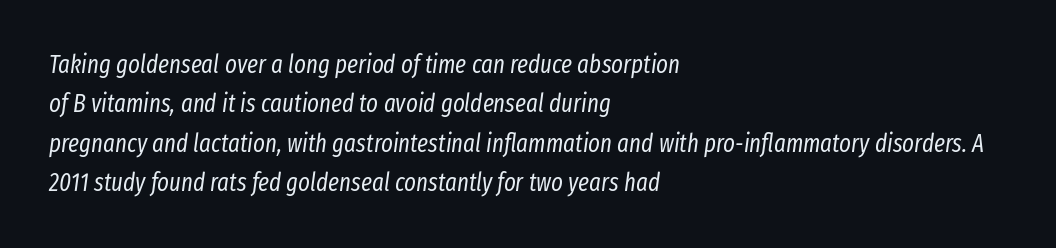
Q: Is the text bold? A: No.
Q: Is the text italic (slanted)? A: Yes, it leans right by about 8 degrees.
Q: Is the text underlined? A: No.
Q: How is the paragraph aligned? A: Left-aligned.
Q: Is the spacing between letters normal or unusually wide? A: Normal.
Q: Is the spacing between lines tight, normal or loose? A: Normal.
